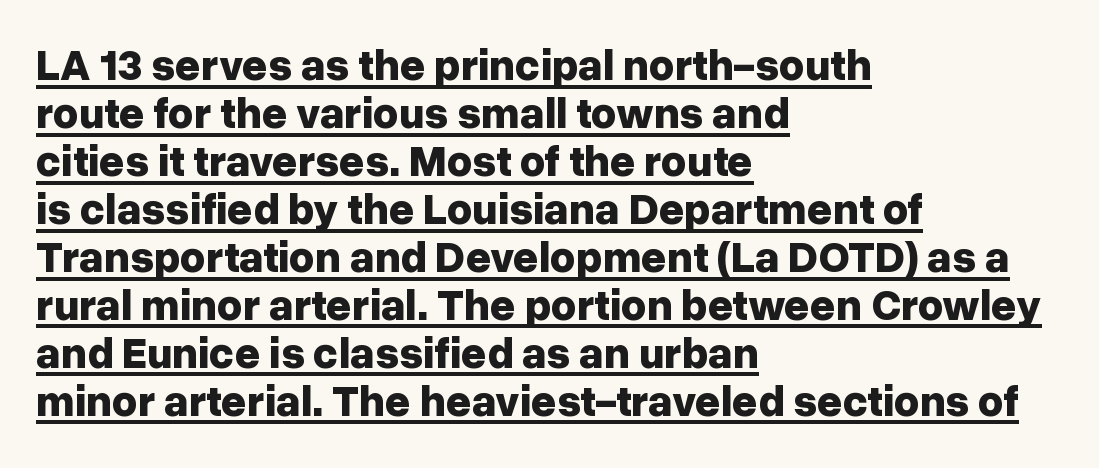
Whoever set this chose condensed vertical rhythm over breathing room. Is there an underline? Yes — a line sits under the letters. The paragraph shown leans on its left margin. The face used here is proportionally spaced, like ordinary book or web type.
